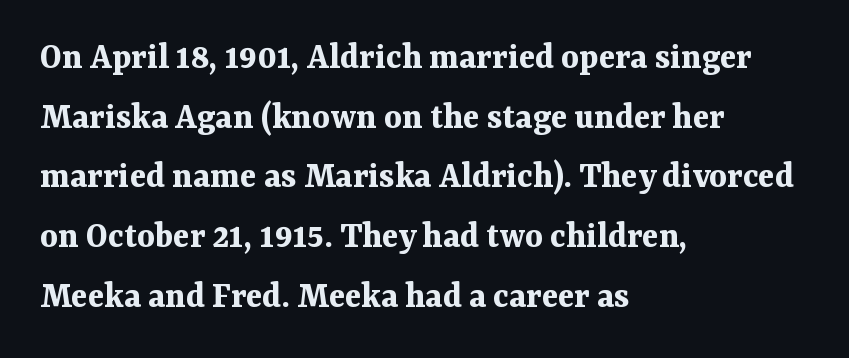
The image shows 38 px bold serif type, upright; set left-aligned, normal line spacing (1.57x), normal letter spacing, not underlined; medium stroke contrast and a medium x-height.
